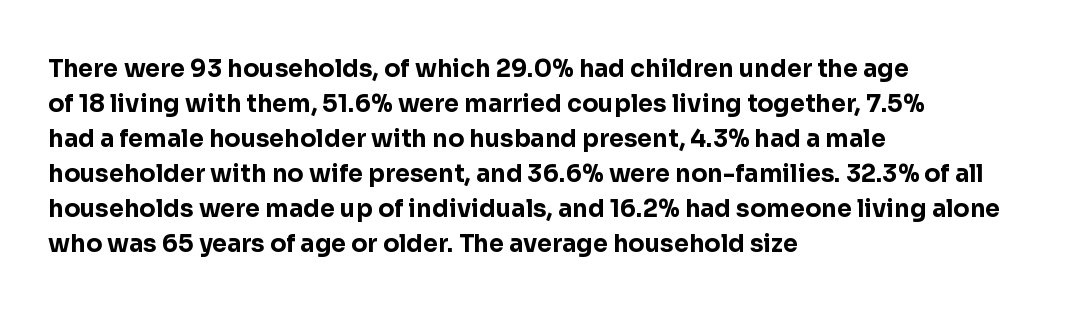
Q: Is the text bold? A: Yes.
Q: Is the text italic (slanted)? A: No, it is upright.
Q: Is the text underlined? A: No.
Q: How is the paragraph aligned? A: Left-aligned.
Q: Is the spacing between letters normal or unusually wide? A: Normal.
Q: Is the spacing between lines tight, normal or loose? A: Normal.
